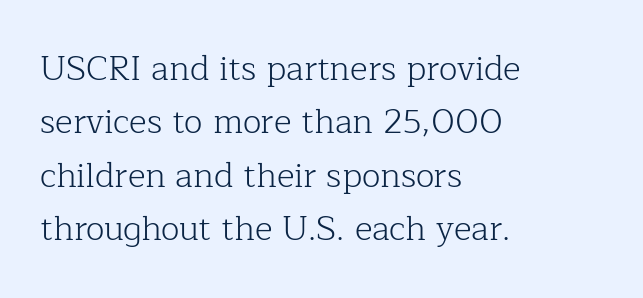
Each row of text sits above clean, open space. Posture: straight, roman, zero tilt. A typesetter would call this proportional, since set widths differ per character. Typeset ragged right — the left edge is the straight one.
